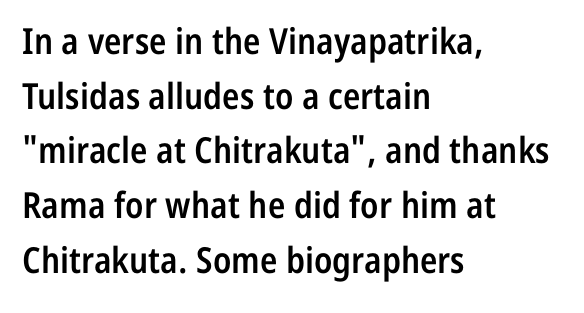
{"serif": "no", "italic": "no", "bold": "semi", "weight": "semibold", "width": "condensed", "stroke_contrast": "low", "x_height": "medium", "monospaced": "no", "underline": "no", "align": "left", "line_spacing": "normal", "line_spacing_ratio": 1.52, "letter_spacing": "normal", "letter_spacing_em": 0.0, "glyph_px": 36}
